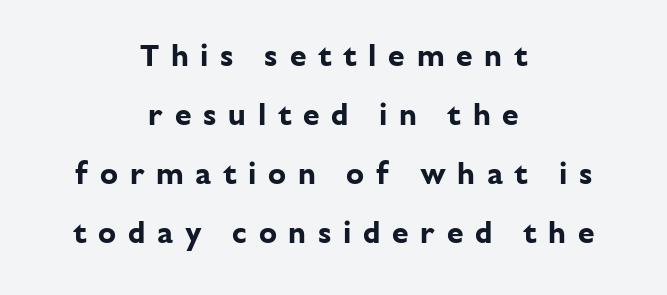
{"serif": "no", "italic": "no", "bold": "yes", "weight": "bold", "width": "normal", "stroke_contrast": "low", "x_height": "medium", "monospaced": "no", "underline": "no", "align": "center", "line_spacing": "loose", "line_spacing_ratio": 1.97, "letter_spacing": "wide", "letter_spacing_em": 0.39, "glyph_px": 30}
